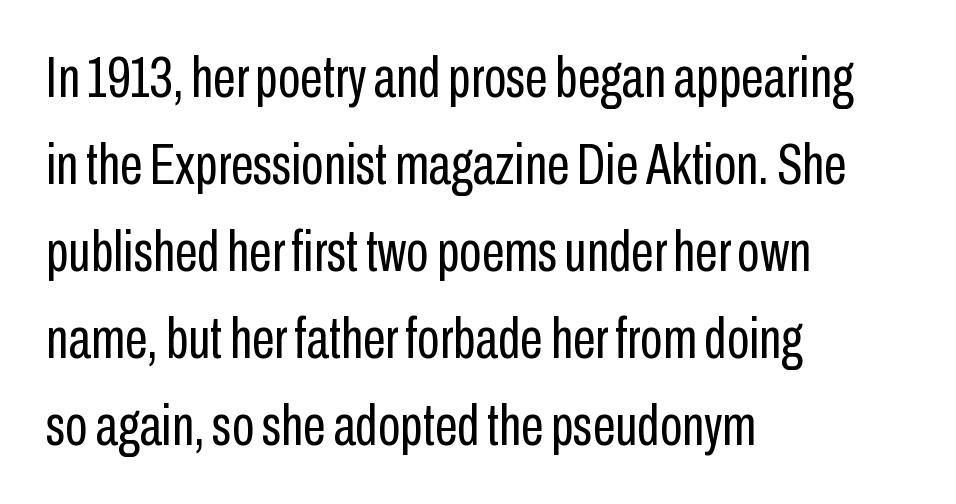
The image shows 58 px regular-weight, condensed sans-serif type, upright; set left-aligned, normal line spacing (1.5x), normal letter spacing, not underlined; low stroke contrast and a medium x-height.
